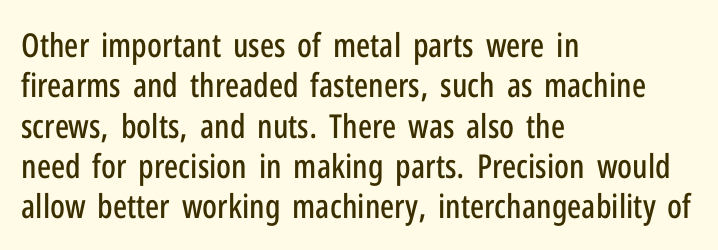
{"serif": "no", "italic": "no", "width": "condensed", "stroke_contrast": "low", "x_height": "medium", "monospaced": "no", "underline": "no", "align": "left", "line_spacing_ratio": 1.22, "letter_spacing": "normal", "letter_spacing_em": 0.0, "glyph_px": 33}
